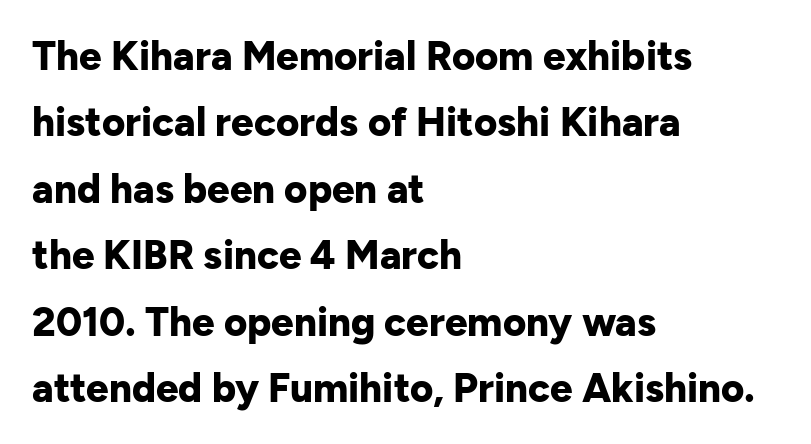
{"serif": "no", "italic": "no", "bold": "yes", "weight": "bold", "width": "normal", "stroke_contrast": "low", "x_height": "medium", "monospaced": "no", "underline": "no", "align": "left", "line_spacing": "normal", "line_spacing_ratio": 1.66, "letter_spacing": "normal", "letter_spacing_em": 0.0, "glyph_px": 40}
